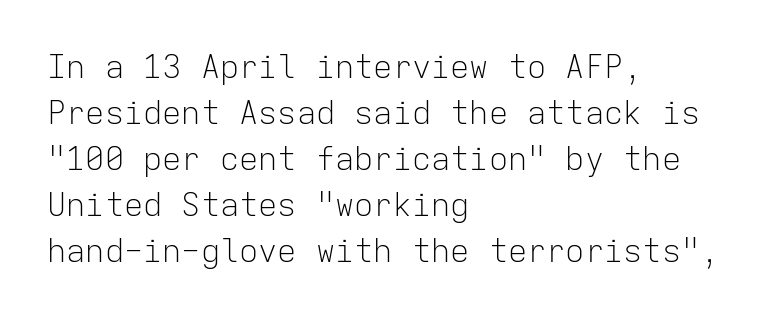
Q: Is the text bold? A: No.
Q: Is the text italic (slanted)? A: No, it is upright.
Q: Is the typeface a serif or a sans-serif typeface? A: Sans-serif.
Q: Is the text underlined? A: No.
Q: How is the paragraph aligned? A: Left-aligned.
Q: Is the spacing between letters normal or unusually wide? A: Normal.
Q: Is the spacing between lines tight, normal or loose? A: Normal.
Q: Width (condensed, normal, or wide)? A: Normal.
Q: Stroke contrast? A: Low.
Q: x-height? A: Medium.
Q: Monospaced? A: Yes.
